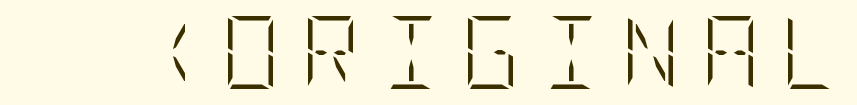
{"italic": "no", "bold": "no", "weight": "light", "width": "condensed", "stroke_contrast": "low", "x_height": "large", "underline": "no", "letter_spacing": "wide", "letter_spacing_em": 0.28, "glyph_px": 73}
